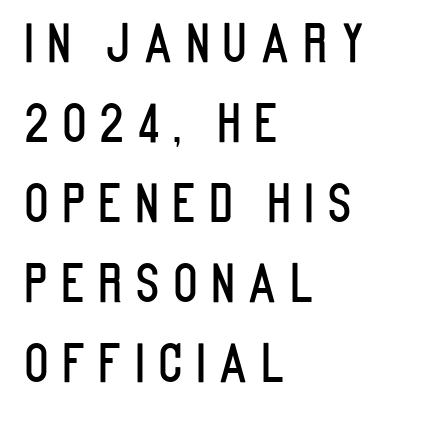
{"serif": "no", "italic": "no", "width": "condensed", "stroke_contrast": "low", "x_height": "large", "monospaced": "no", "underline": "no", "align": "left", "line_spacing": "normal", "line_spacing_ratio": 1.57, "letter_spacing": "wide", "letter_spacing_em": 0.25, "glyph_px": 51}
